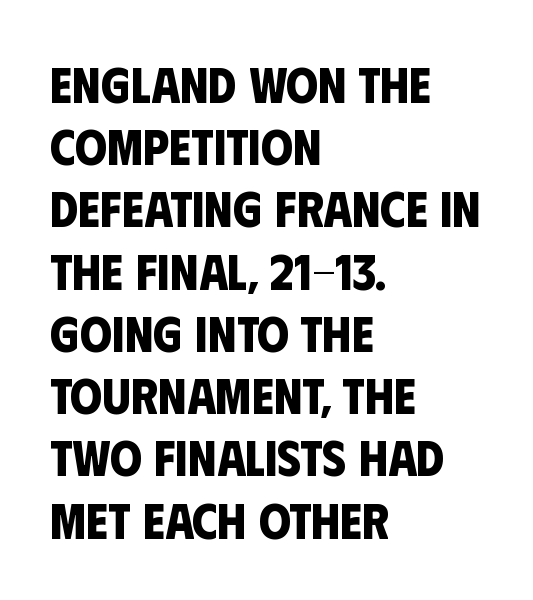
Q: Is the text bold? A: Yes.
Q: Is the typeface a serif or a sans-serif typeface? A: Sans-serif.
Q: Is the text underlined? A: No.
Q: How is the paragraph aligned? A: Left-aligned.
Q: Is the spacing between letters normal or unusually wide? A: Normal.
Q: Width (condensed, normal, or wide)? A: Condensed.
Q: Stroke contrast? A: Low.
Q: x-height? A: Large.
Q: Monospaced? A: No.
